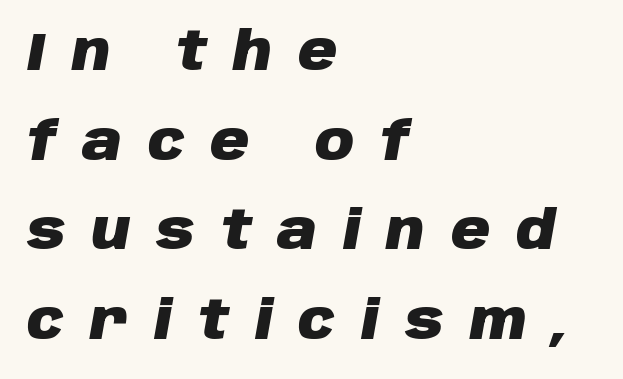
{"italic": "yes", "lean": "right", "slant_degrees": 10, "bold": "yes", "weight": "heavy", "width": "normal", "stroke_contrast": "low", "x_height": "large", "monospaced": "no", "underline": "no", "align": "left", "line_spacing": "normal", "line_spacing_ratio": 1.66, "letter_spacing": "wide", "letter_spacing_em": 0.48, "glyph_px": 54}
